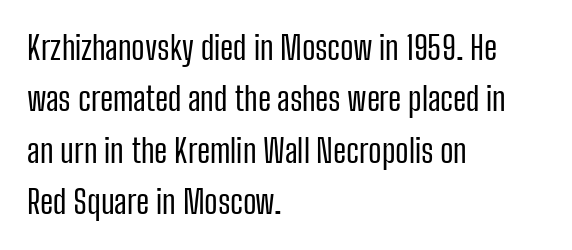
Q: Is the text bold? A: No.
Q: Is the text italic (slanted)? A: No, it is upright.
Q: Is the typeface a serif or a sans-serif typeface? A: Sans-serif.
Q: Is the text underlined? A: No.
Q: How is the paragraph aligned? A: Left-aligned.
Q: Is the spacing between letters normal or unusually wide? A: Normal.
Q: Is the spacing between lines tight, normal or loose? A: Normal.
Q: Width (condensed, normal, or wide)? A: Condensed.
Q: Stroke contrast? A: Low.
Q: x-height? A: Medium.
Q: Monospaced? A: No.
